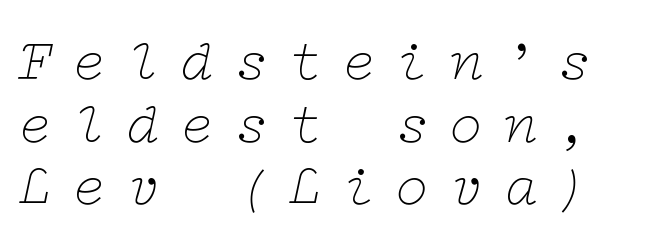
{"serif": "yes", "italic": "yes", "lean": "right", "slant_degrees": 12, "bold": "no", "weight": "thin", "width": "wide", "stroke_contrast": "low", "x_height": "medium", "underline": "no", "line_spacing": "tight", "line_spacing_ratio": 1.08, "letter_spacing": "wide", "letter_spacing_em": 0.33, "glyph_px": 58}
